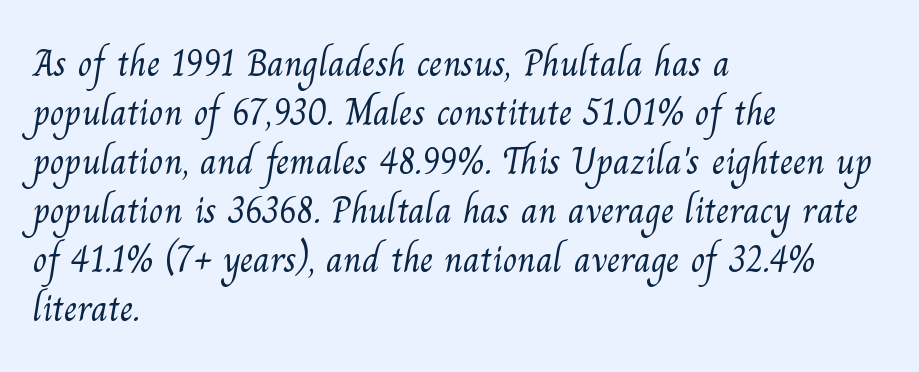
{"serif": "yes", "bold": "no", "weight": "light", "width": "normal", "stroke_contrast": "medium", "x_height": "small", "monospaced": "no", "underline": "no", "align": "left", "line_spacing": "normal", "line_spacing_ratio": 1.29, "letter_spacing": "normal", "letter_spacing_em": 0.0, "glyph_px": 38}
